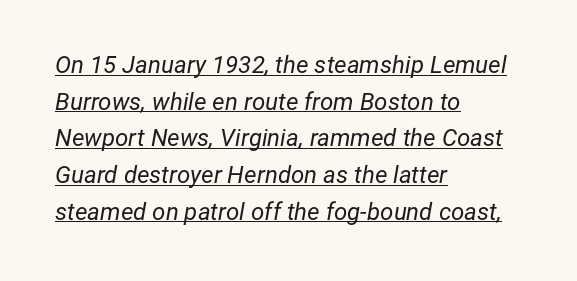
The image shows 24 px text type, italic (leaning right); set left-aligned, normal line spacing (1.53x), normal letter spacing, underlined.
